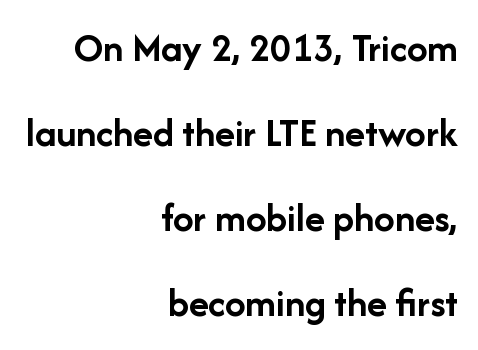
{"serif": "no", "italic": "no", "bold": "yes", "weight": "semibold", "width": "normal", "stroke_contrast": "low", "x_height": "medium", "monospaced": "no", "underline": "no", "align": "right", "line_spacing": "loose", "line_spacing_ratio": 2.07, "letter_spacing": "normal", "letter_spacing_em": 0.0, "glyph_px": 41}
